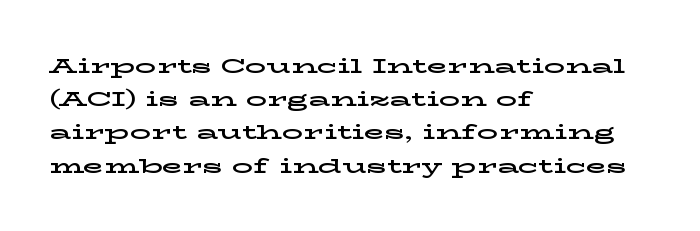
{"italic": "no", "underline": "no", "align": "left", "line_spacing": "normal", "line_spacing_ratio": 1.58, "letter_spacing": "normal", "letter_spacing_em": 0.0, "glyph_px": 21}
